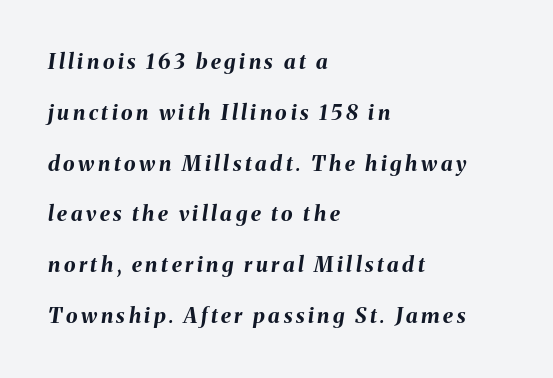
The image shows 21 px bold type, italic (leaning right); set left-aligned, loose line spacing (2.42x), not underlined.
